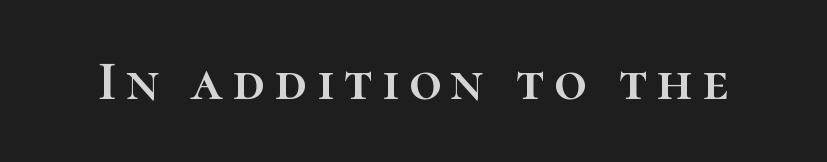
{"italic": "no", "width": "normal", "stroke_contrast": "high", "x_height": "medium", "monospaced": "no", "underline": "no", "glyph_px": 57}
